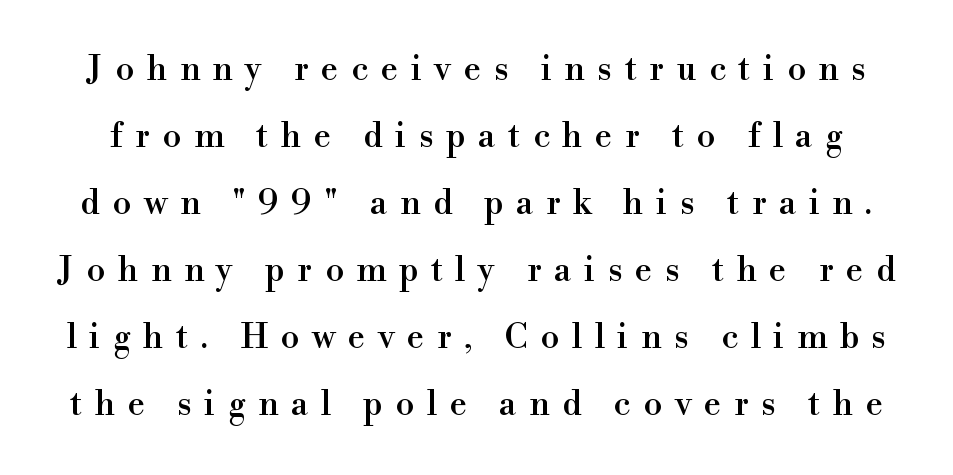
Do the letters lean? They stand straight. The zone under the glyphs is completely vacant. These lines have a slow, spaced-out rhythm from letter to letter. This sample uses a serif face.
